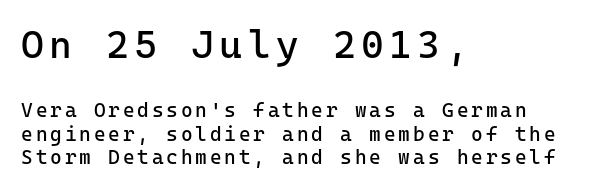
The image shows 39 px regular-weight sans-serif type, upright, monospaced; set left-aligned, line spacing 1.18x, not underlined; the first (top) block is 1.95x larger; low stroke contrast and a medium x-height.
